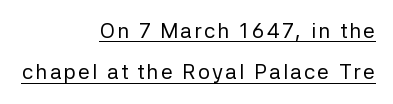
{"italic": "no", "bold": "no", "underline": "yes", "align": "right", "line_spacing": "loose", "line_spacing_ratio": 1.97, "glyph_px": 21}
